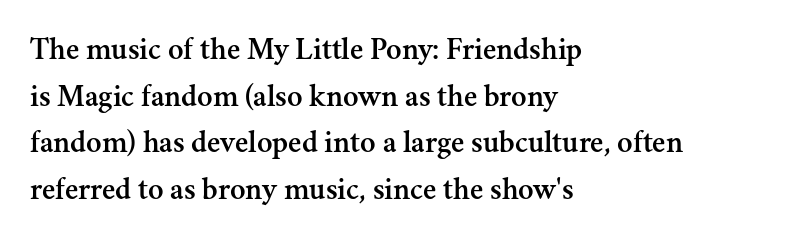
Whoever set this chose a conventional vertical rhythm. Regarding serifs, this sample has them. Has an underline been added? It has not. What stands out about the letter spacing? Nothing — it is the standard amount. Is there any slant? The stems are plumb. Think of a printed novel: that variable character pitch is what you see here.
